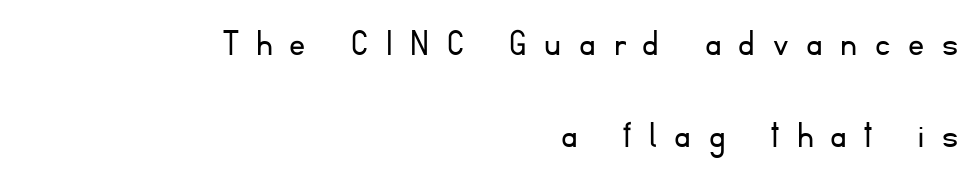
Q: Is the text bold? A: No.
Q: Is the text italic (slanted)? A: No, it is upright.
Q: Is the typeface a serif or a sans-serif typeface? A: Sans-serif.
Q: Is the text underlined? A: No.
Q: How is the paragraph aligned? A: Right-aligned.
Q: Is the spacing between letters normal or unusually wide? A: Unusually wide.
Q: Is the spacing between lines tight, normal or loose? A: Loose.
Q: Width (condensed, normal, or wide)? A: Normal.
Q: Stroke contrast? A: Low.
Q: x-height? A: Small.
Q: Monospaced? A: No.
